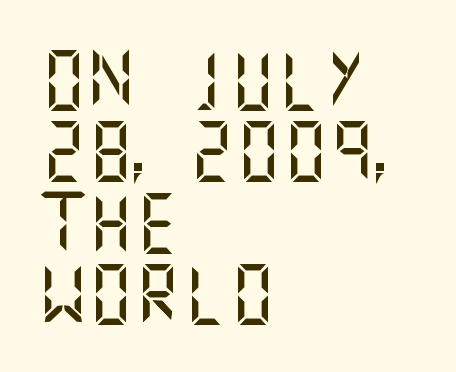
Quick note: not italic, upright. To sum up the face: it is a sans, with no serifs. A clean baseline with only descenders dipping below it. In terms of letterspacing, this is plain default setting. The lines are quadded left.
